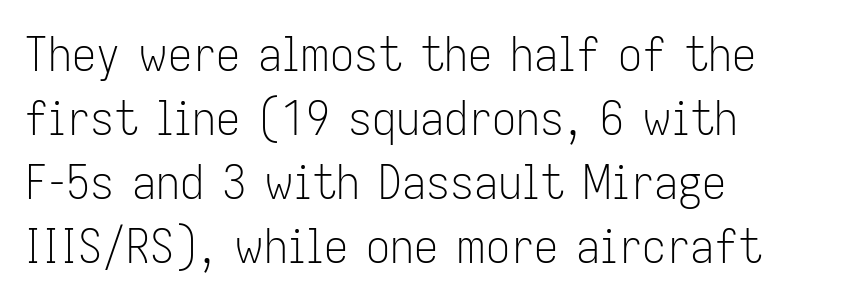
The image shows 48 px light, condensed sans-serif type, upright; set left-aligned, normal line spacing (1.33x), normal letter spacing, not underlined; low stroke contrast and a medium x-height.
